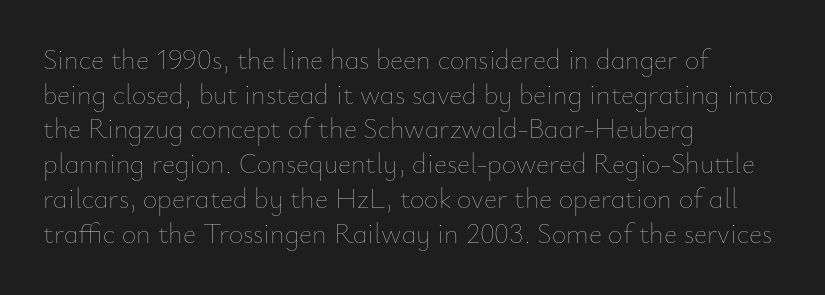
The lines in this sample share a left origin and differ only in where they stop. Note the varied advance widths — an 'i' is clearly narrower than an 'm'. Unbolded letterforms with no extra heft. Quick note: not italic, upright. The rendering keeps characters at their native spacing.
